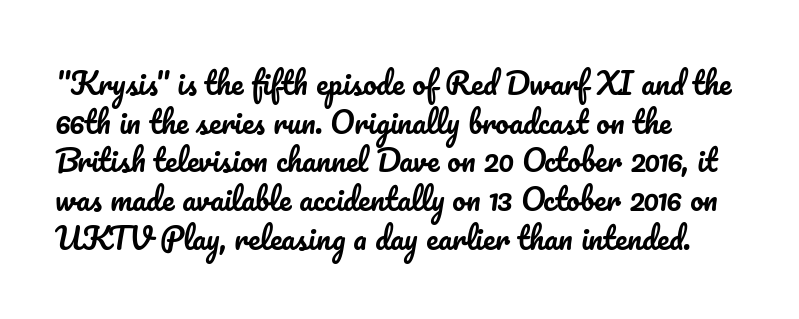
Q: Is the text italic (slanted)? A: Yes.
Q: Is the text underlined? A: No.
Q: How is the paragraph aligned? A: Left-aligned.
Q: Is the spacing between letters normal or unusually wide? A: Normal.
Q: Is the spacing between lines tight, normal or loose? A: Normal.
Q: Width (condensed, normal, or wide)? A: Normal.
Q: Stroke contrast? A: Low.
Q: x-height? A: Small.
Q: Monospaced? A: No.
